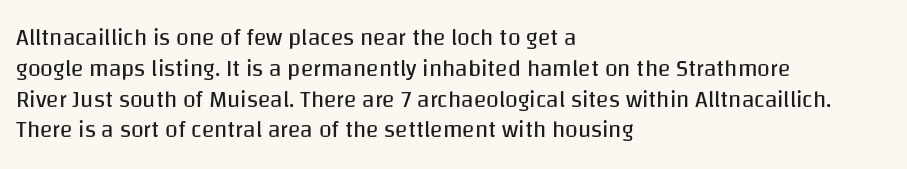
The image shows 23 px text type, upright; set left-aligned, normal line spacing (1.34x), normal letter spacing, not underlined.
